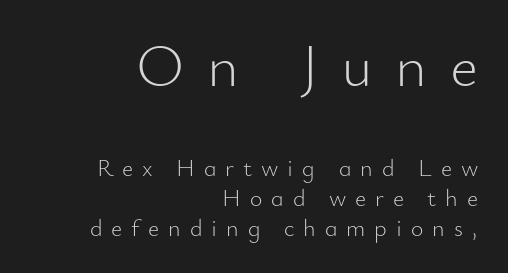
The image shows 61 px light sans-serif type, upright; set right-aligned, line spacing 1.24x, unusually wide letter spacing (+0.37 em), not underlined; the first (top) block is 2.54x larger; low stroke contrast and a small x-height.
